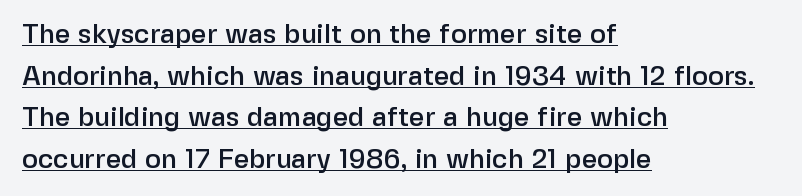
The image shows 27 px text type, upright; set left-aligned, normal line spacing (1.54x), normal letter spacing, underlined.
